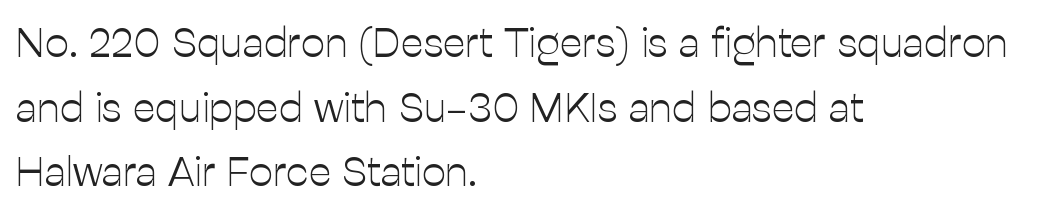
Each letter keeps its own natural width here, so spacing adapts to shape. This is not heavy type; no bold has been used. One-word summary of the alignment: left. The gaps between neighbouring characters are ordinary and unremarkable.
